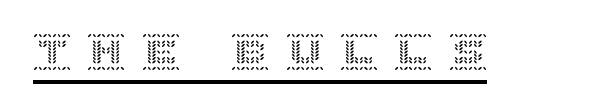
Q: Is the text italic (slanted)? A: No, it is upright.
Q: Is the text underlined? A: Yes.
Q: Is the spacing between letters normal or unusually wide? A: Unusually wide.
Q: Width (condensed, normal, or wide)? A: Normal.
Q: x-height? A: Large.
